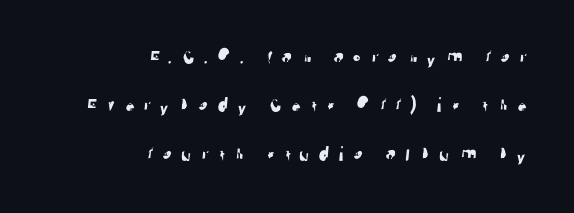
If you drew a ruler down the right edge, every line would touch it. A typesetter would call this leading open, well beyond the default. The type is letterspaced generously, with wide tracking. The glyphs are unaccompanied by any horizontal stroke below them.
